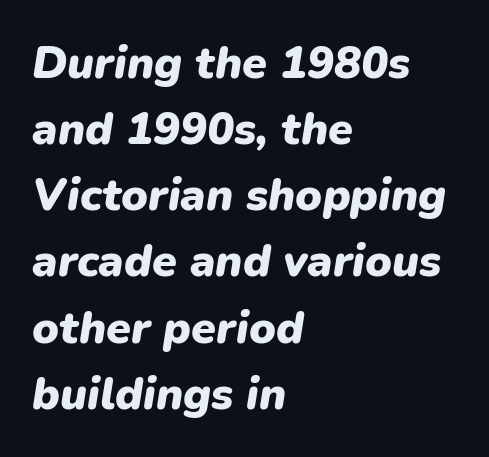
Q: Is the text bold? A: Yes.
Q: Is the text italic (slanted)? A: Yes, it leans right by about 9 degrees.
Q: Is the text underlined? A: No.
Q: How is the paragraph aligned? A: Left-aligned.
Q: Is the spacing between letters normal or unusually wide? A: Normal.
Q: Is the spacing between lines tight, normal or loose? A: Normal.
Q: Width (condensed, normal, or wide)? A: Normal.
Q: Stroke contrast? A: Low.
Q: x-height? A: Medium.
Q: Monospaced? A: No.
